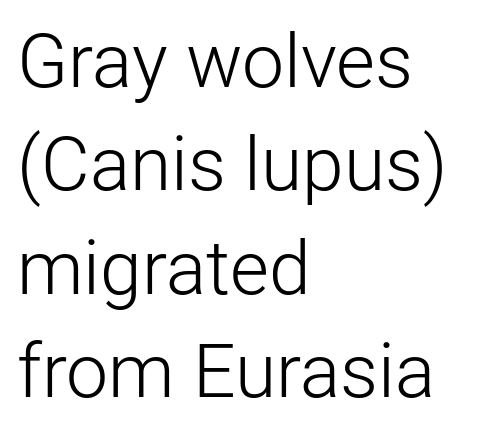
Each line starts at the same left margin while the right side varies. Letters rest on an invisible, unmarked baseline. Unlike italic type, these characters show no tilt at all. Nobody touched the tracking dial on this one. Varying glyph widths throughout — classic text-font behaviour.
